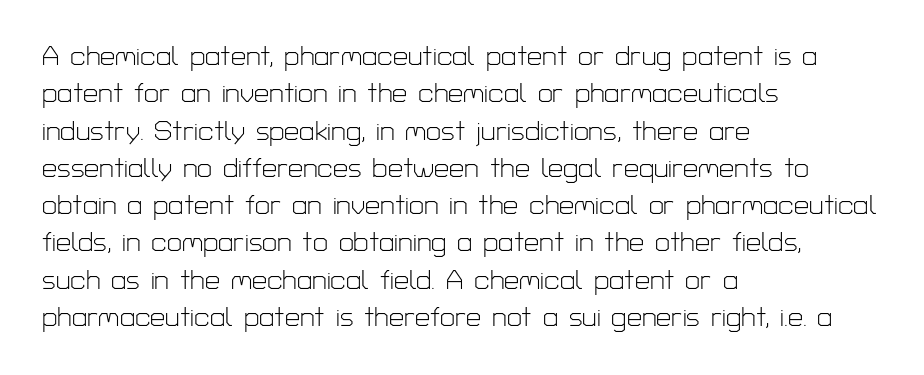
Q: Is the text bold? A: No.
Q: Is the text italic (slanted)? A: No, it is upright.
Q: Is the text underlined? A: No.
Q: How is the paragraph aligned? A: Left-aligned.
Q: Is the spacing between letters normal or unusually wide? A: Normal.
Q: Is the spacing between lines tight, normal or loose? A: Normal.
